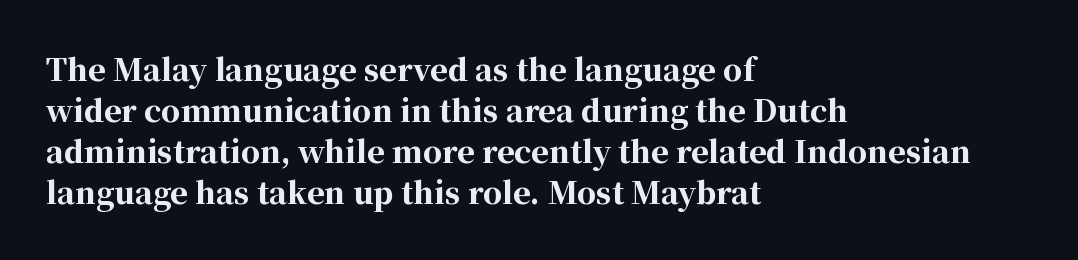
The image shows 30 px bold serif type, upright; set left-aligned, normal line spacing (1.37x), normal letter spacing, not underlined; high stroke contrast and a medium x-height.
